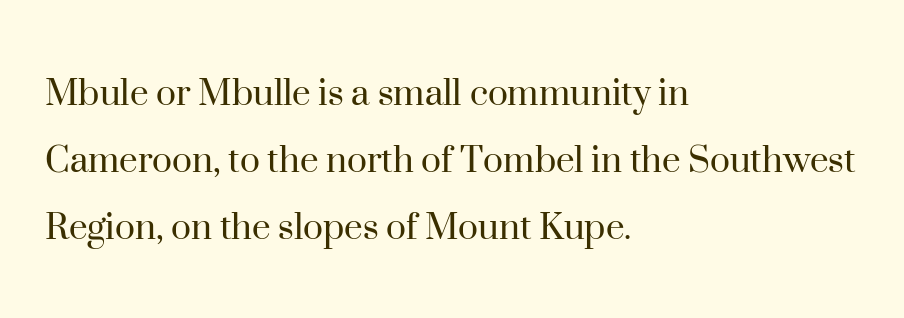
The line-height multiplier appears to be the usual default. A bare baseline throughout the passage. The letters look calm and open, with moderate or lighter stems. The rendering shows small feet on the letterforms — a serif design.
